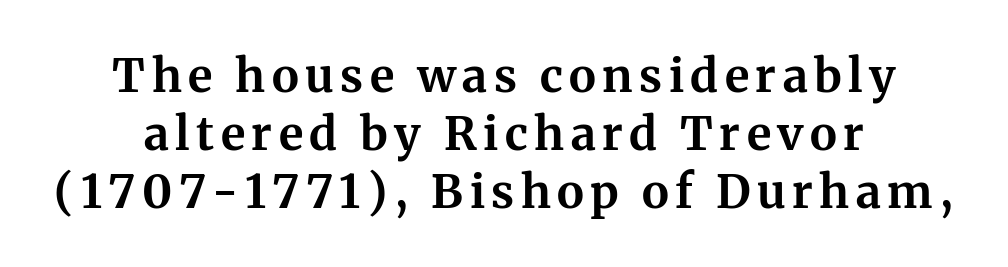
Q: Is the text bold? A: Yes.
Q: Is the text italic (slanted)? A: No, it is upright.
Q: Is the typeface a serif or a sans-serif typeface? A: Serif.
Q: Is the text underlined? A: No.
Q: How is the paragraph aligned? A: Centered.
Q: Is the spacing between lines tight, normal or loose? A: Normal.
Q: Width (condensed, normal, or wide)? A: Normal.
Q: Stroke contrast? A: Medium.
Q: x-height? A: Medium.
Q: Monospaced? A: No.
